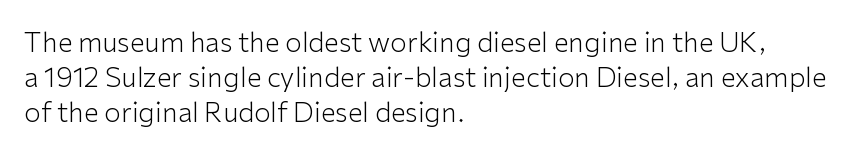
Q: Is the text bold? A: No.
Q: Is the text italic (slanted)? A: No, it is upright.
Q: Is the text underlined? A: No.
Q: How is the paragraph aligned? A: Left-aligned.
Q: Is the spacing between letters normal or unusually wide? A: Normal.
Q: Is the spacing between lines tight, normal or loose? A: Normal.
